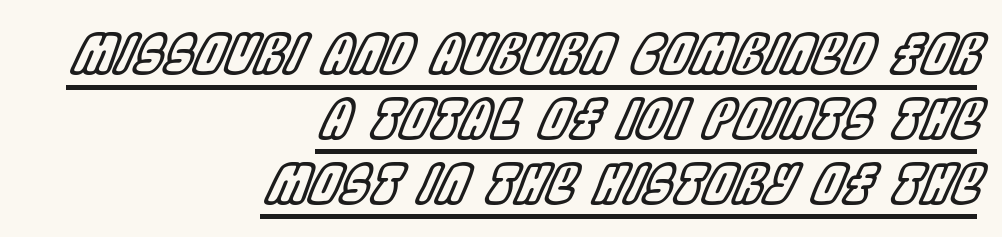
{"italic": "yes", "lean": "right", "slant_degrees": 22, "width": "condensed", "x_height": "large", "monospaced": "no", "underline": "yes", "align": "right", "line_spacing_ratio": 1.2, "letter_spacing": "normal", "letter_spacing_em": 0.0, "glyph_px": 54}
